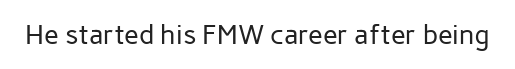
Has an underline been added? It has not. The type is set solid horizontally, with unmodified tracking. The characters are drawn with everyday or finer stroke widths. Every character sits straight up, as roman type does.
